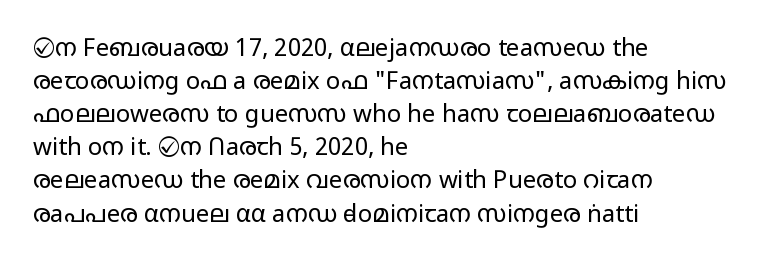
Q: Is the text bold? A: No.
Q: Is the text italic (slanted)? A: No, it is upright.
Q: Is the text underlined? A: No.
Q: How is the paragraph aligned? A: Left-aligned.
Q: Is the spacing between letters normal or unusually wide? A: Normal.
Q: Is the spacing between lines tight, normal or loose? A: Normal.
